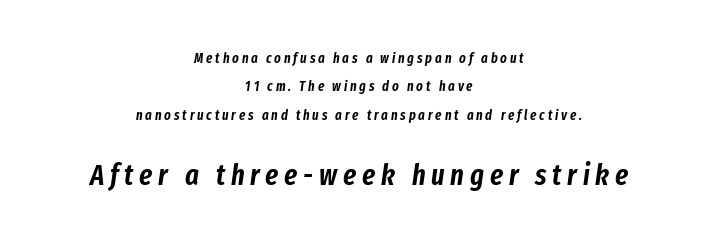
Q: Is the text italic (slanted)? A: Yes, it leans right by about 8 degrees.
Q: Is the text underlined? A: No.
Q: How is the paragraph aligned? A: Centered.
Q: Is the spacing between letters normal or unusually wide? A: Unusually wide.
Q: Is the spacing between lines tight, normal or loose? A: Loose.
Q: Which block of text is set in a larger size, the first (top) or the second (bottom)? A: The second (bottom) one.
Q: Width (condensed, normal, or wide)? A: Condensed.
Q: Stroke contrast? A: Low.
Q: x-height? A: Medium.
Q: Monospaced? A: No.
